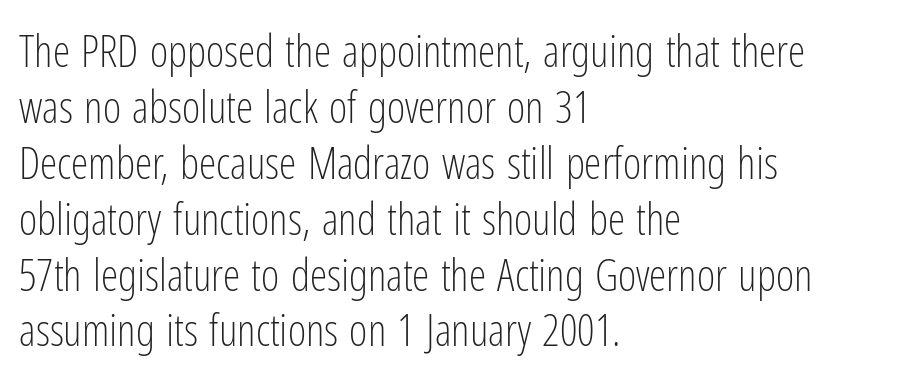
Here the glyphs are tracked normally, forming tight word shapes. The passage shown is not bold in any degree. Every stem runs plumb, perpendicular to the baseline. The space directly below the letters is spotless.
